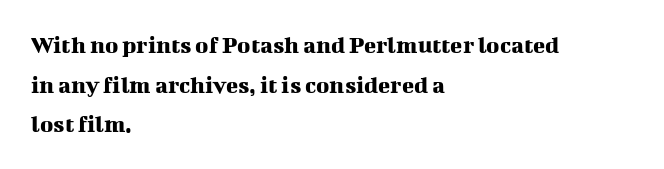
{"italic": "no", "underline": "no", "align": "left", "line_spacing": "normal", "line_spacing_ratio": 1.59, "letter_spacing": "normal", "letter_spacing_em": 0.0, "glyph_px": 25}
